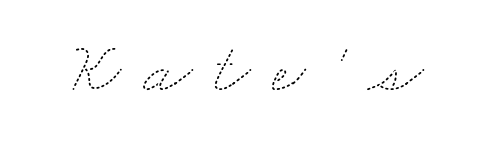
These lines are rendered in a variable-pitch font. Does extra space separate the letters? Yes, quite a lot of it. Stroke mass is kept to a normal reading level or below. Honestly, there is no underline to notice here at all.
